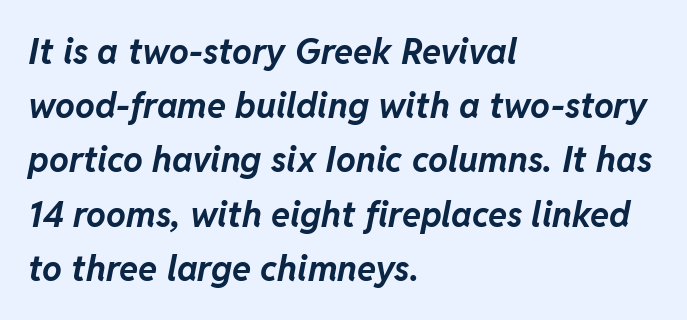
Q: Is the text bold? A: Yes.
Q: Is the text italic (slanted)? A: Yes, it leans right by about 11 degrees.
Q: Is the text underlined? A: No.
Q: How is the paragraph aligned? A: Left-aligned.
Q: Is the spacing between letters normal or unusually wide? A: Normal.
Q: Is the spacing between lines tight, normal or loose? A: Normal.
Q: Width (condensed, normal, or wide)? A: Normal.
Q: Stroke contrast? A: Low.
Q: x-height? A: Medium.
Q: Monospaced? A: No.
